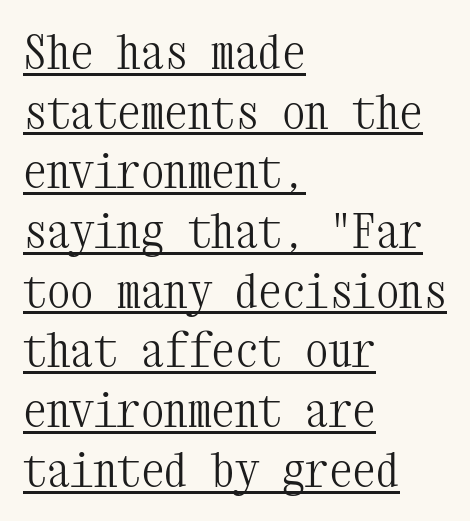
The string is rendered with underlining switched on. These lines stack with their left ends in a neat column. The designer left line spacing at the default. These glyphs show unthickened strokes, regular width or finer. This sample uses a serif face. A typesetter would mark this as roman, not italic.
